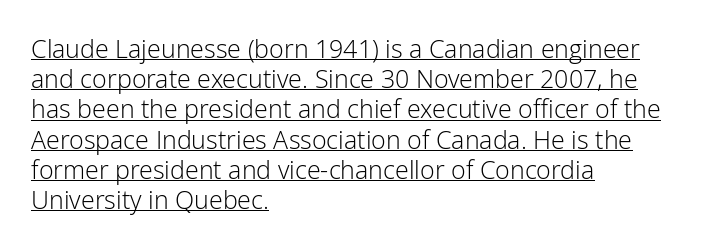
Vertical strokes here are truly vertical. Every word sits above its own underline. Vertical stems look standard width or narrower in stroke. The typesetter chose a ragged-right arrangement here. Spacing between characters is what you'd get straight out of the box.
